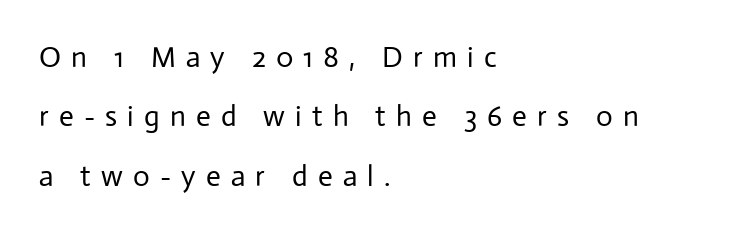
{"serif": "no", "italic": "no", "bold": "no", "weight": "regular", "width": "normal", "stroke_contrast": "low", "x_height": "medium", "monospaced": "no", "underline": "no", "align": "left", "line_spacing": "loose", "line_spacing_ratio": 2.05, "letter_spacing": "wide", "letter_spacing_em": 0.35, "glyph_px": 29}
